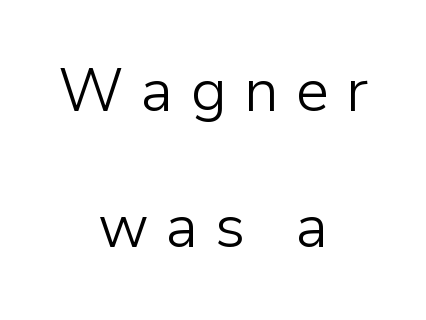
{"serif": "no", "italic": "no", "bold": "no", "weight": "light", "width": "normal", "stroke_contrast": "low", "x_height": "medium", "monospaced": "no", "underline": "no", "align": "center", "line_spacing": "loose", "line_spacing_ratio": 2.27, "letter_spacing": "wide", "letter_spacing_em": 0.28, "glyph_px": 60}
